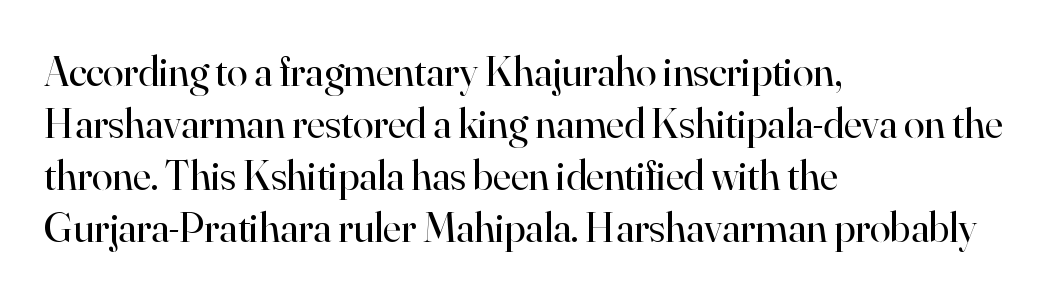
{"serif": "yes", "italic": "no", "bold": "no", "weight": "regular", "width": "normal", "stroke_contrast": "high", "x_height": "small", "monospaced": "no", "underline": "no", "align": "left", "line_spacing_ratio": 1.24, "letter_spacing": "normal", "letter_spacing_em": 0.0, "glyph_px": 42}
